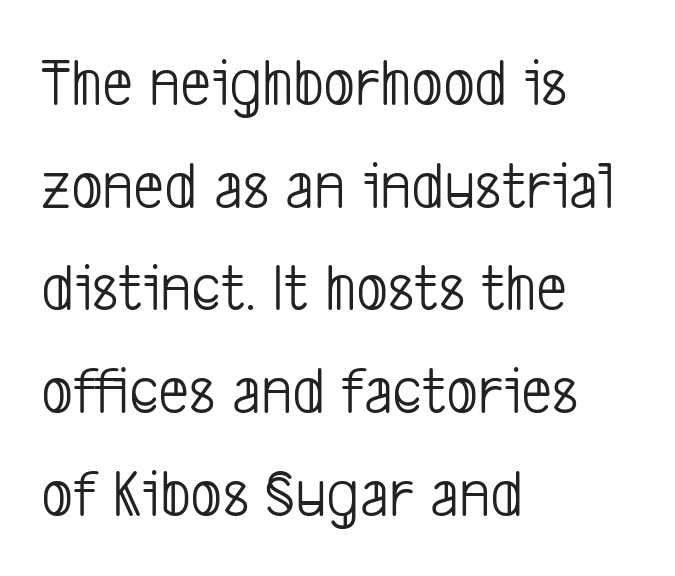
Students, observe: this is what conventionally led text looks like. The rag falls on the right side of this text block. Short note: letters normally spaced. Weight: in the light-to-regular range. Note: no serifs on the glyphs.
